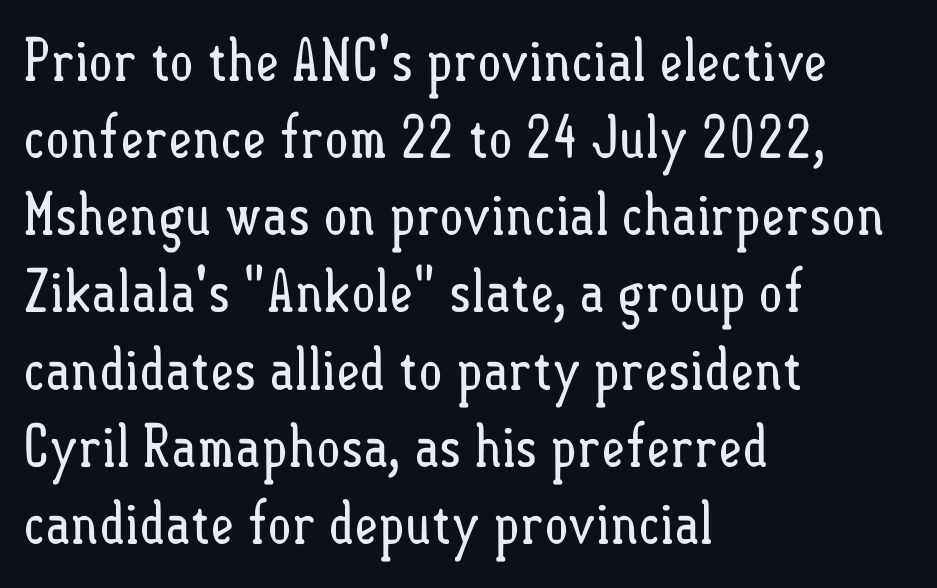
{"italic": "no", "bold": "no", "weight": "regular", "width": "condensed", "stroke_contrast": "low", "x_height": "small", "monospaced": "no", "underline": "no", "align": "left", "line_spacing": "normal", "line_spacing_ratio": 1.33, "letter_spacing": "normal", "letter_spacing_em": 0.0, "glyph_px": 58}
